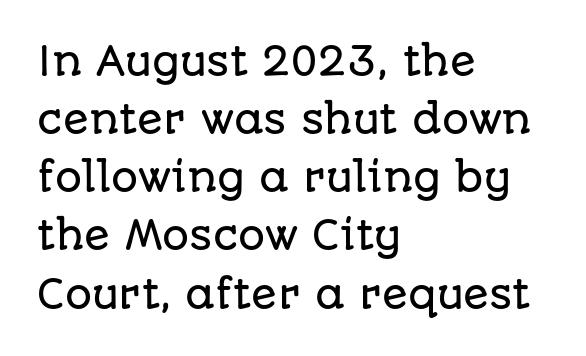
{"serif": "no", "italic": "no", "width": "normal", "stroke_contrast": "low", "x_height": "large", "monospaced": "no", "underline": "no", "align": "left", "line_spacing": "normal", "line_spacing_ratio": 1.53, "letter_spacing": "normal", "letter_spacing_em": 0.0, "glyph_px": 38}
